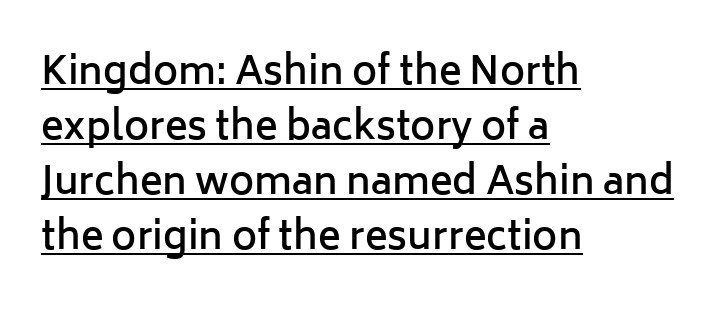
The image shows 38 px semibold sans-serif type, upright; set left-aligned, normal line spacing (1.45x), normal letter spacing, underlined; low stroke contrast and a medium x-height.
